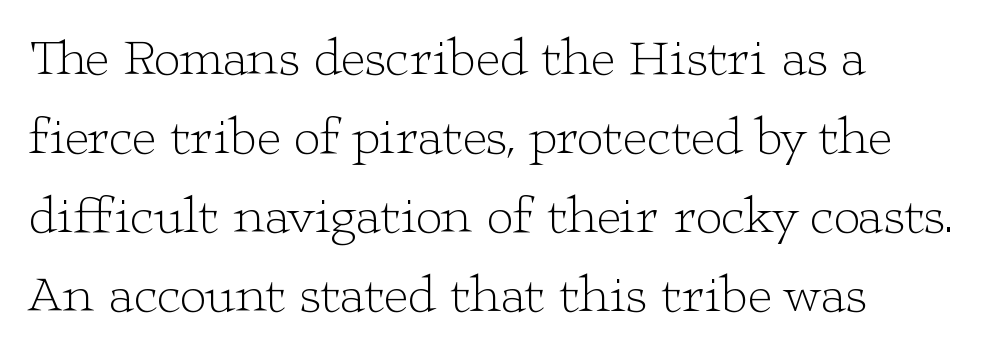
The image shows 52 px light, wide serif type, upright; set left-aligned, normal line spacing (1.52x), normal letter spacing, not underlined; low stroke contrast and a medium x-height.
